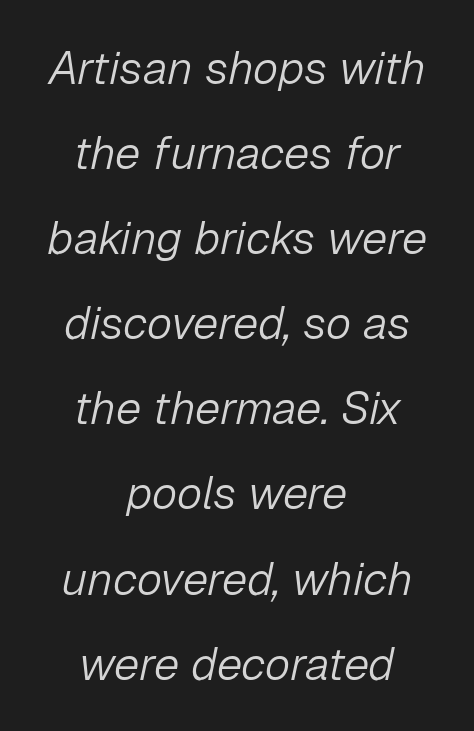
{"italic": "yes", "lean": "right", "slant_degrees": 12, "bold": "no", "weight": "light", "width": "normal", "stroke_contrast": "low", "x_height": "medium", "monospaced": "no", "underline": "no", "align": "center", "line_spacing_ratio": 1.85, "letter_spacing": "normal", "letter_spacing_em": 0.0, "glyph_px": 46}
